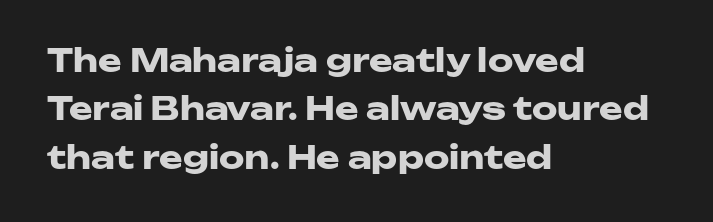
{"serif": "no", "italic": "no", "bold": "yes", "weight": "heavy", "width": "wide", "stroke_contrast": "low", "x_height": "medium", "monospaced": "no", "underline": "no", "align": "left", "line_spacing": "normal", "line_spacing_ratio": 1.51, "letter_spacing": "normal", "letter_spacing_em": 0.0, "glyph_px": 32}
